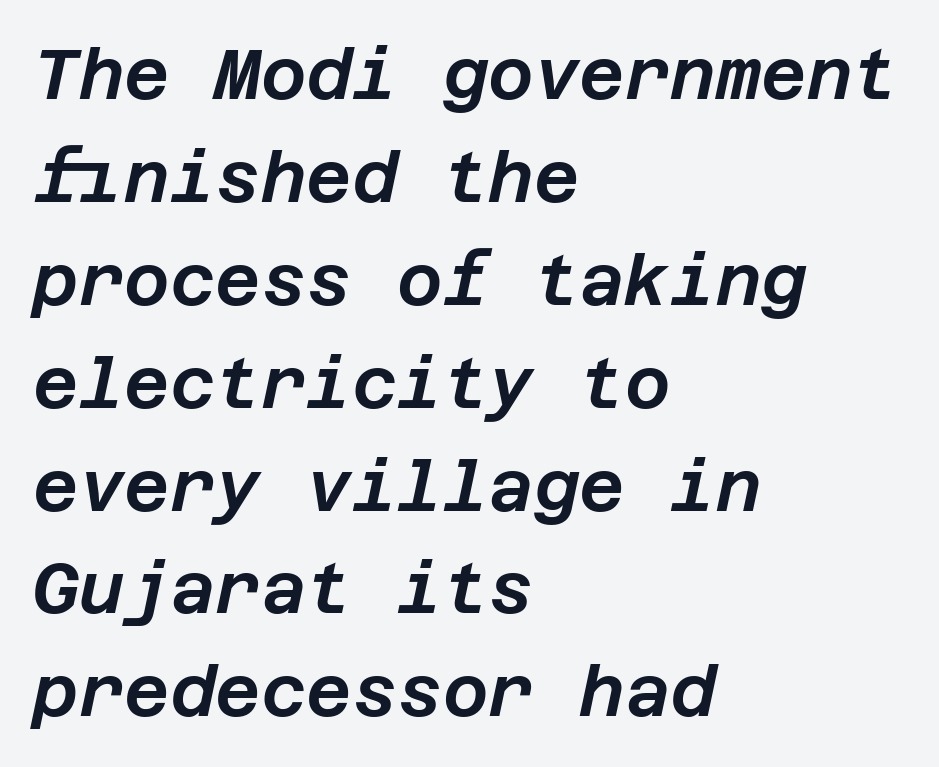
Q: Is the text italic (slanted)? A: Yes, it leans right by about 12 degrees.
Q: Is the text underlined? A: No.
Q: How is the paragraph aligned? A: Left-aligned.
Q: Is the spacing between letters normal or unusually wide? A: Normal.
Q: Is the spacing between lines tight, normal or loose? A: Normal.
Q: Width (condensed, normal, or wide)? A: Normal.
Q: Stroke contrast? A: Low.
Q: x-height? A: Large.
